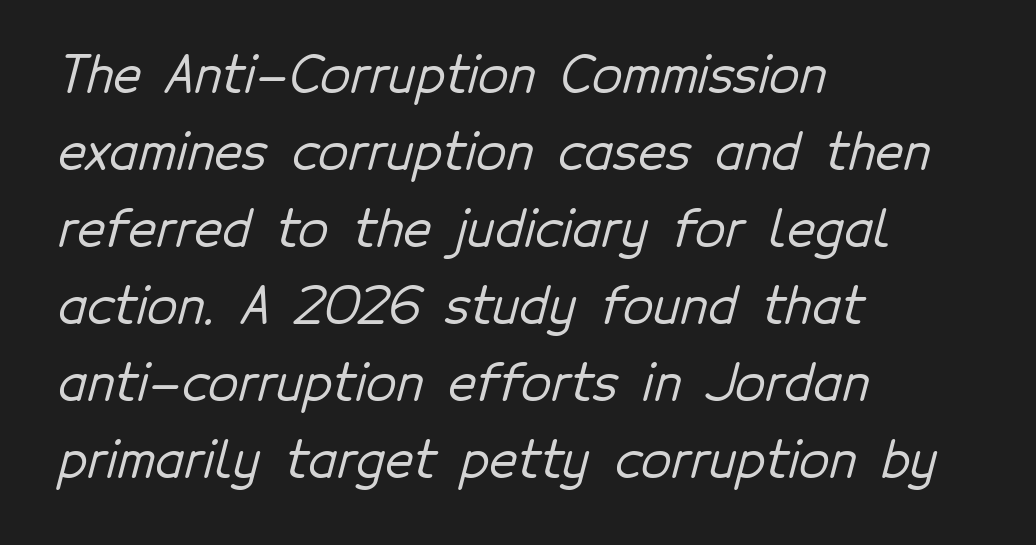
A sans-serif font was chosen for this passage. Honestly, there is no underline to notice here at all. How are the letters spaced? Ordinarily, with no added tracking. Here the designer chose a conventional face with non-uniform glyph widths.
